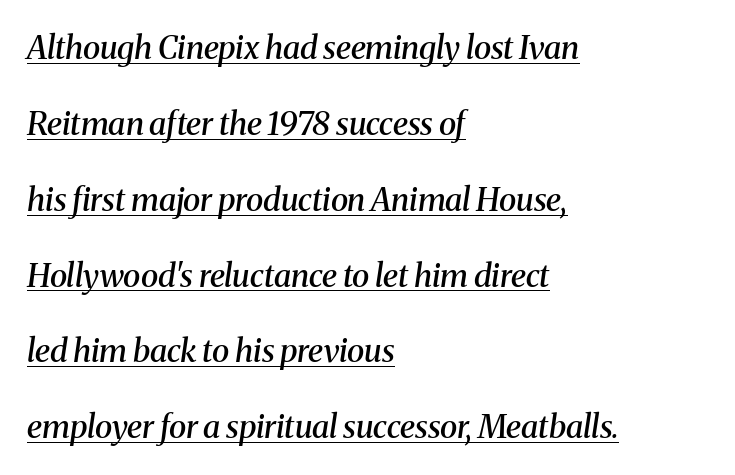
{"serif": "yes", "italic": "yes", "lean": "right", "slant_degrees": 8, "bold": "semi", "weight": "semibold", "width": "normal", "stroke_contrast": "medium", "x_height": "medium", "monospaced": "no", "underline": "yes", "align": "left", "line_spacing": "loose", "line_spacing_ratio": 2.37, "letter_spacing": "normal", "letter_spacing_em": 0.0, "glyph_px": 32}
